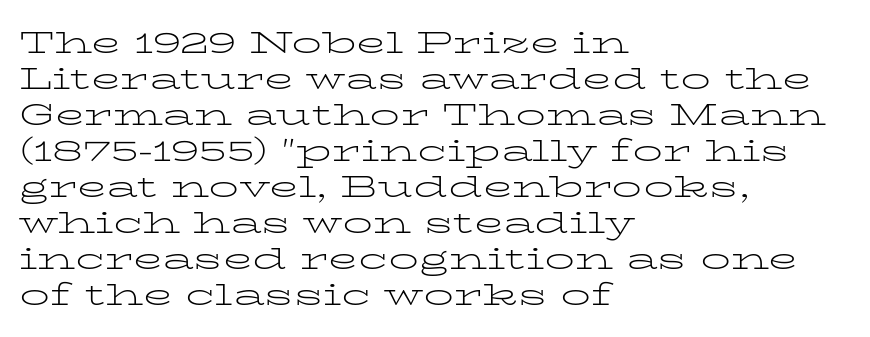
The image shows 30 px light, wide serif type, upright; set left-aligned, line spacing 1.2x, normal letter spacing, not underlined; low stroke contrast and a medium x-height.
